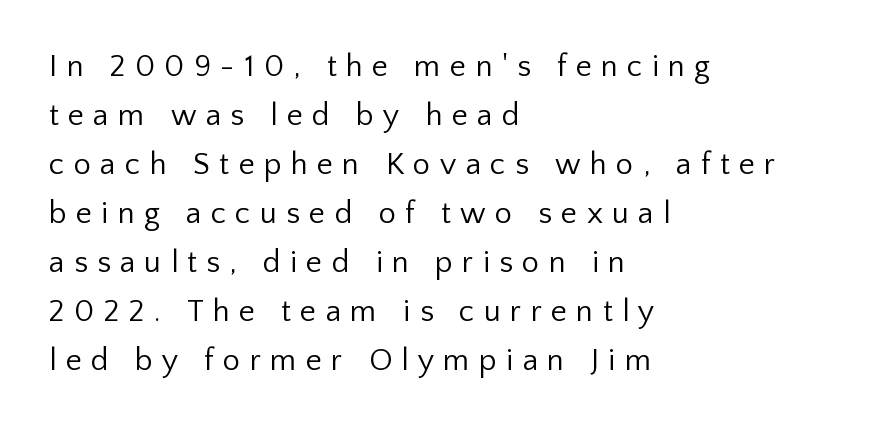
{"serif": "no", "italic": "no", "bold": "no", "weight": "regular", "width": "normal", "stroke_contrast": "low", "x_height": "medium", "monospaced": "no", "underline": "no", "align": "left", "line_spacing": "normal", "line_spacing_ratio": 1.58, "letter_spacing": "wide", "letter_spacing_em": 0.3, "glyph_px": 31}
